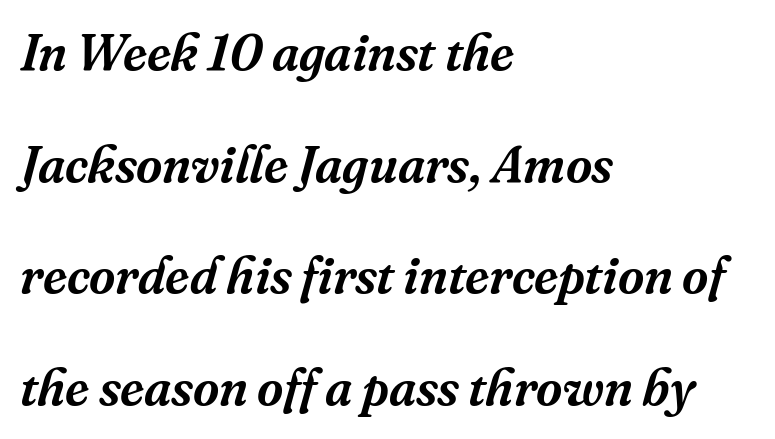
The image shows 51 px serif type, italic (leaning right); set left-aligned, loose line spacing (2.19x), normal letter spacing, not underlined; medium stroke contrast and a medium x-height.
